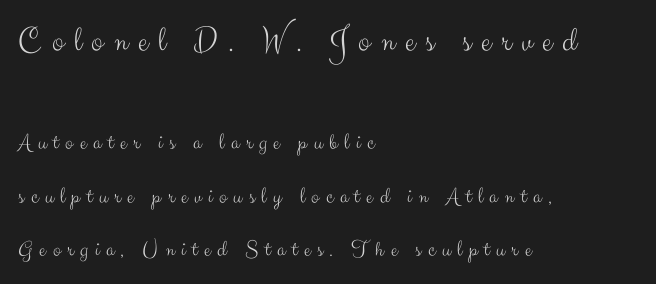
The image shows 35 px light sans-serif type; set left-aligned, loose line spacing (2.32x), unusually wide letter spacing (+0.29 em), not underlined; the first (top) block is 1.52x larger; medium stroke contrast and a small x-height.
